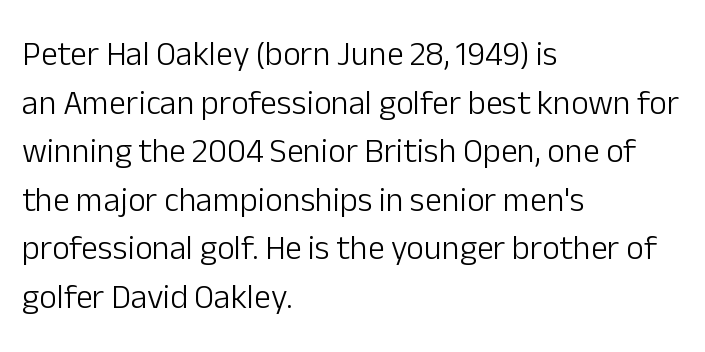
In CSS terms this would be text-align: left. Typographically, this falls in the sans-serif category. Characters remain perfectly vertical along every line. The face used here is proportionally spaced, like ordinary book or web type. What's the leading like? Ordinary, nothing unusual. Each stroke keeps to a modest, everyday thickness or less.
